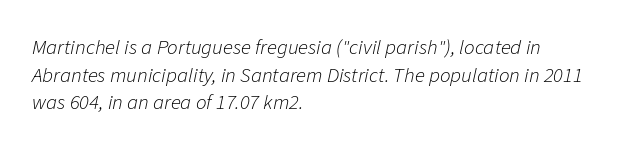
The image shows 21 px text type, italic (leaning right); set left-aligned, normal line spacing (1.32x), normal letter spacing, not underlined.
